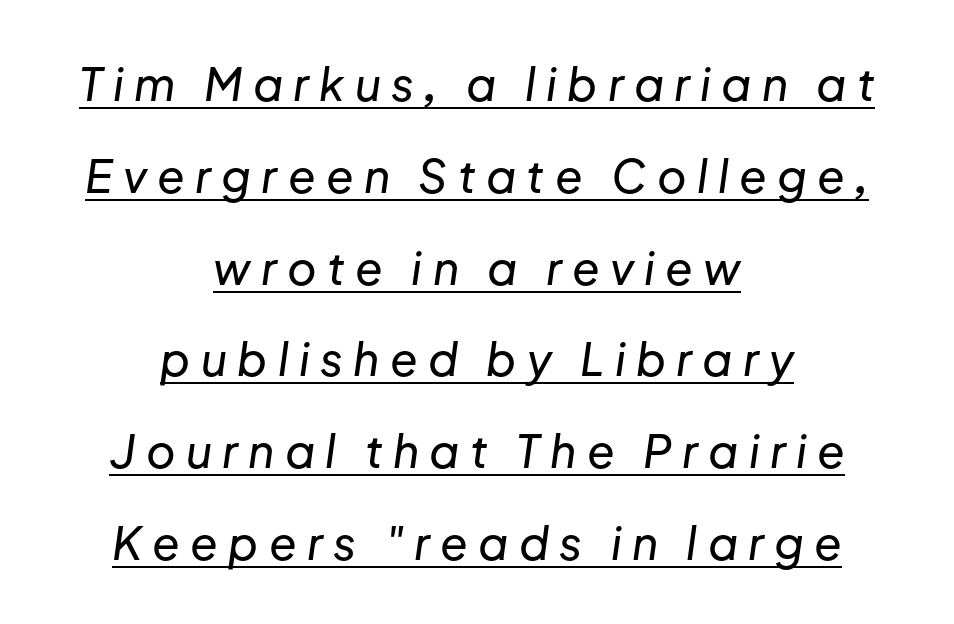
The image shows 45 px text type, italic (leaning right); set centered, loose line spacing (2.04x), unusually wide letter spacing (+0.23 em), underlined; low stroke contrast and a medium x-height.
